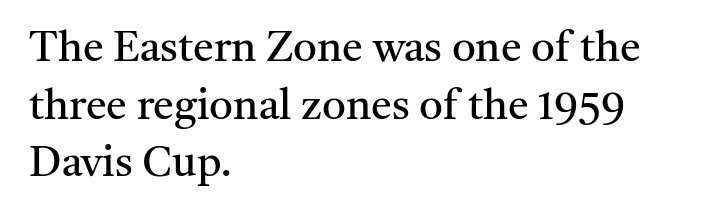
The image shows 42 px regular-weight serif type, upright; set left-aligned, normal line spacing (1.37x), normal letter spacing, not underlined; medium stroke contrast and a medium x-height.
